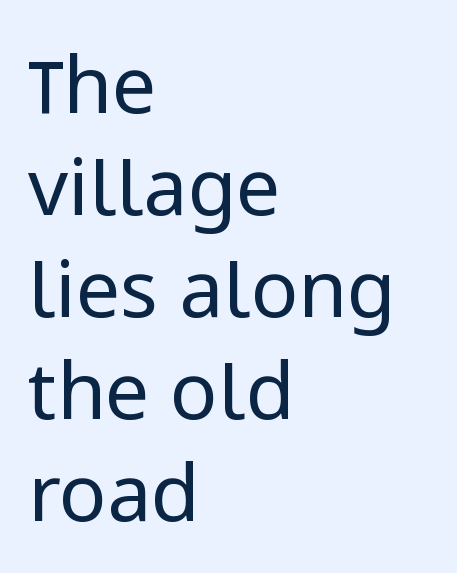
Inter-character spacing is left at the font's built-in metrics. A typesetter would call this proportional, since set widths differ per character. This reads as an unemphasized weight, regular at the heaviest. Honestly, there is no underline to notice here at all. Letterform terminals end flat and unadorned throughout the passage.
